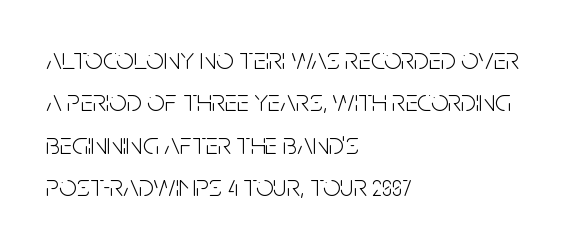
{"serif": "no", "italic": "no", "bold": "no", "weight": "light", "width": "condensed", "stroke_contrast": "low", "x_height": "large", "monospaced": "no", "underline": "no", "align": "left", "line_spacing": "normal", "line_spacing_ratio": 1.37, "letter_spacing": "normal", "letter_spacing_em": 0.0, "glyph_px": 31}
